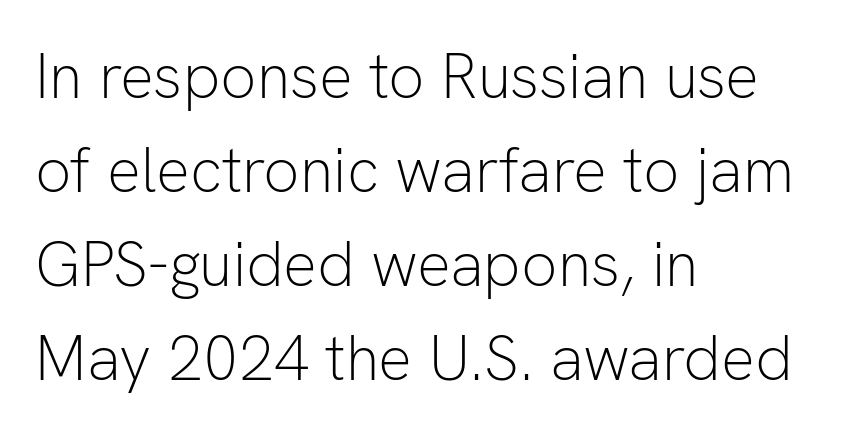
The image shows 63 px light sans-serif type, upright; set left-aligned, normal line spacing (1.49x), normal letter spacing, not underlined; low stroke contrast and a medium x-height.
